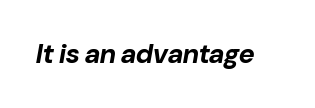
Nobody drew a line under any word here. These lines were composed using italics. This is heavy type, rendered in bold. Letter spacing: default.
